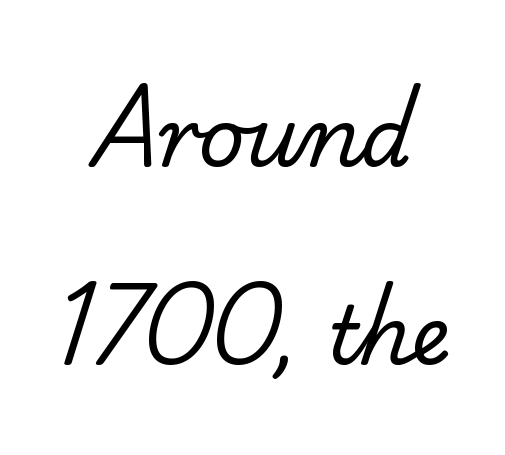
The image shows 80 px regular-weight sans-serif type; set centered, loose line spacing (2.48x), normal letter spacing, not underlined; low stroke contrast and a small x-height.
